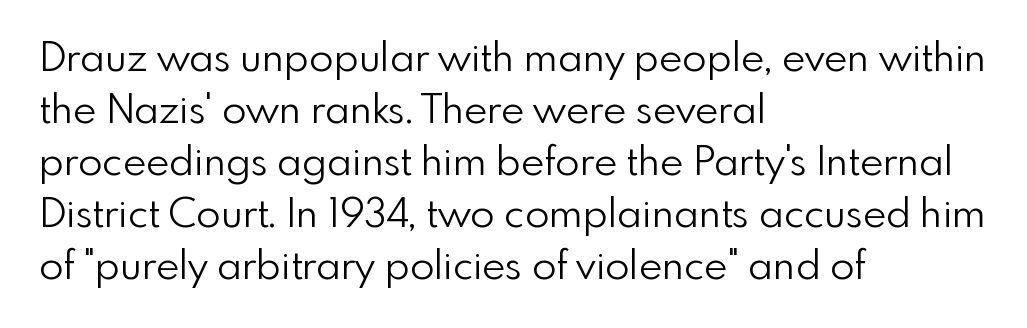
The image shows 40 px light sans-serif type, upright; set left-aligned, normal line spacing (1.3x), normal letter spacing, not underlined; low stroke contrast and a small x-height.
